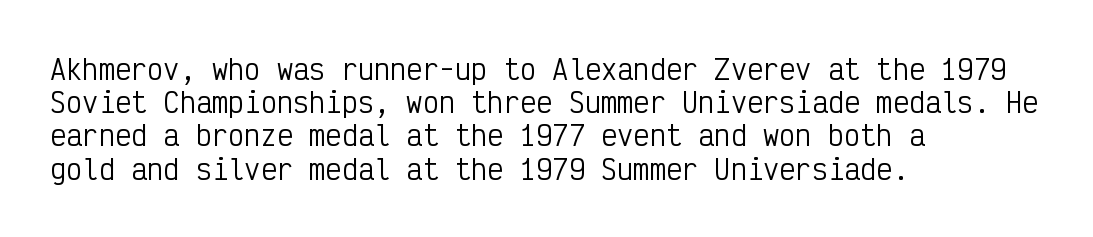
Q: Is the text bold? A: No.
Q: Is the text italic (slanted)? A: No, it is upright.
Q: Is the text underlined? A: No.
Q: How is the paragraph aligned? A: Left-aligned.
Q: Is the spacing between letters normal or unusually wide? A: Normal.
